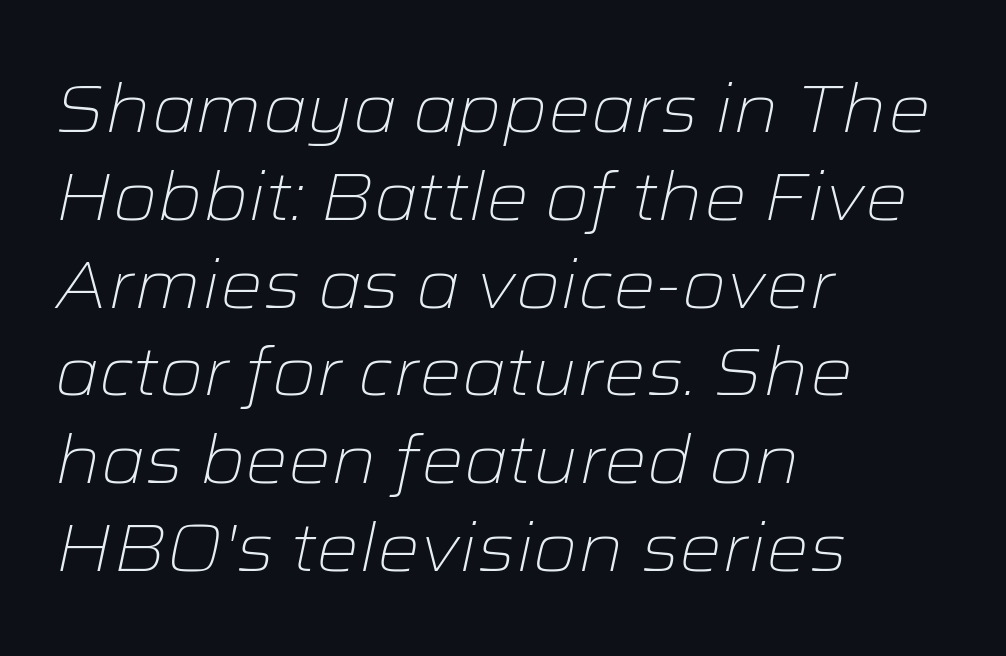
The image shows 67 px light, wide type, italic (leaning right); set left-aligned, normal line spacing (1.31x), normal letter spacing, not underlined; low stroke contrast and a medium x-height.
